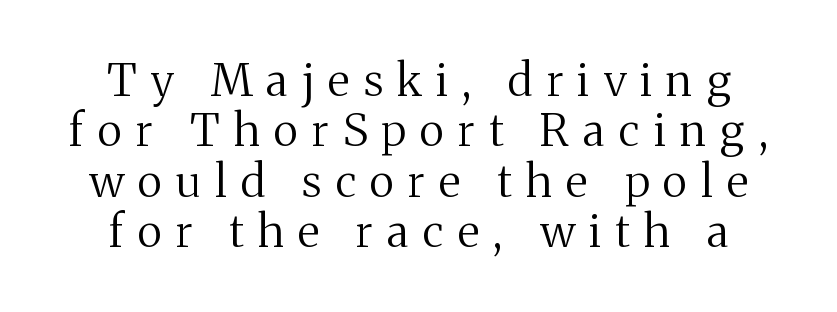
The lines are quadded center. The typesetting does not lean heavy: it is not bold. Characters follow at a spacing far wider than the type designer built in. Posture: upright roman. Is this a fixed-width face? No — the glyphs have proportional, varying widths.
